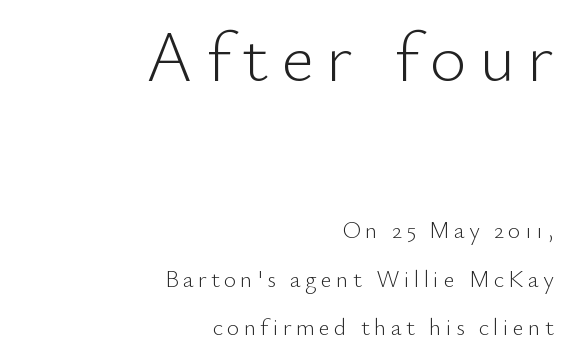
The image shows 71 px light sans-serif type, upright; set right-aligned, loose line spacing (2.02x), not underlined; the first (top) block is 2.96x larger; low stroke contrast and a small x-height.
